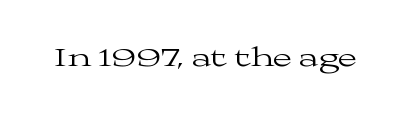
Q: Is the text bold? A: No.
Q: Is the text italic (slanted)? A: No, it is upright.
Q: Is the text underlined? A: No.
Q: Is the spacing between letters normal or unusually wide? A: Normal.
